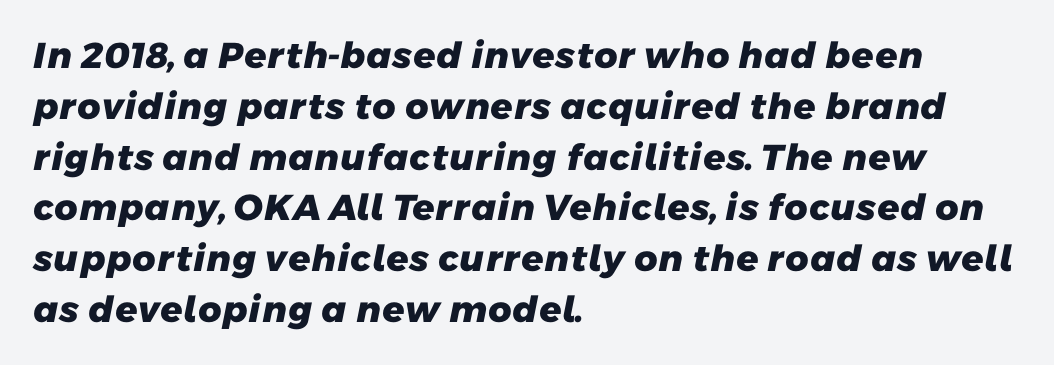
Q: Is the text bold? A: Yes.
Q: Is the typeface a serif or a sans-serif typeface? A: Sans-serif.
Q: Is the text underlined? A: No.
Q: How is the paragraph aligned? A: Left-aligned.
Q: Is the spacing between letters normal or unusually wide? A: Normal.
Q: Is the spacing between lines tight, normal or loose? A: Normal.
Q: Width (condensed, normal, or wide)? A: Normal.
Q: Stroke contrast? A: Low.
Q: x-height? A: Medium.
Q: Monospaced? A: No.
